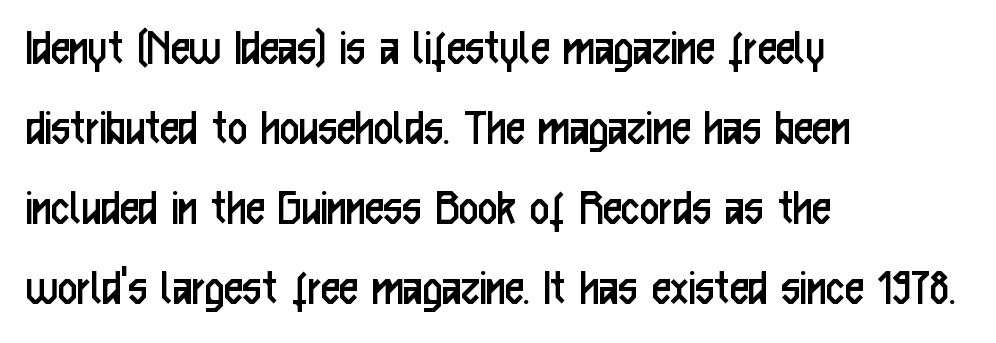
The image shows 53 px regular-weight, condensed sans-serif type, upright; set left-aligned, normal line spacing (1.51x), normal letter spacing, not underlined; low stroke contrast and a medium x-height.
